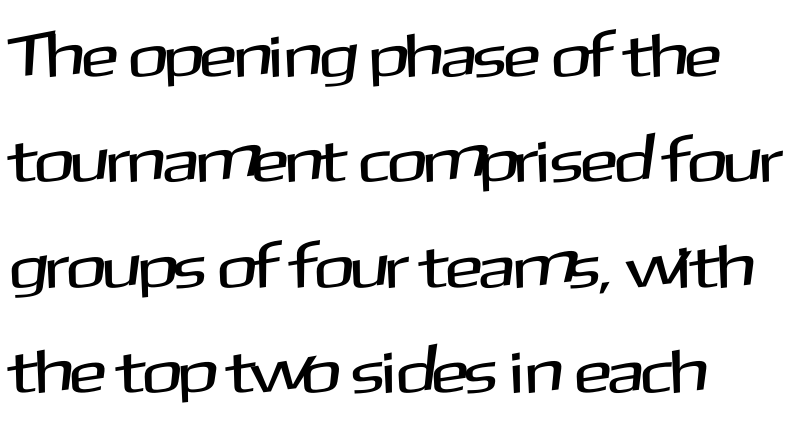
Q: Is the text italic (slanted)? A: No, it is upright.
Q: Is the typeface a serif or a sans-serif typeface? A: Sans-serif.
Q: Is the text underlined? A: No.
Q: Is the spacing between letters normal or unusually wide? A: Normal.
Q: Is the spacing between lines tight, normal or loose? A: Normal.
Q: Width (condensed, normal, or wide)? A: Normal.
Q: Stroke contrast? A: Medium.
Q: x-height? A: Medium.
Q: Monospaced? A: No.
